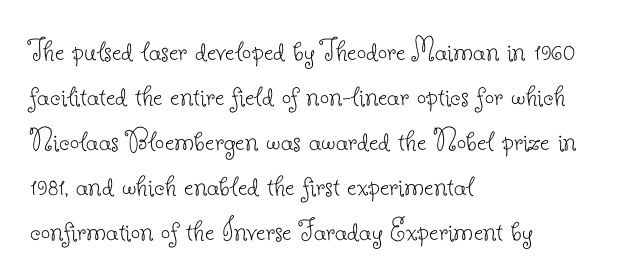
Inter-character spacing is left at the font's built-in metrics. Descenders hang freely into open space. Successive baselines arrive at the customary interval. Notice how the stems are strictly vertical — no italics here. Regarding serifs, this sample has them.
